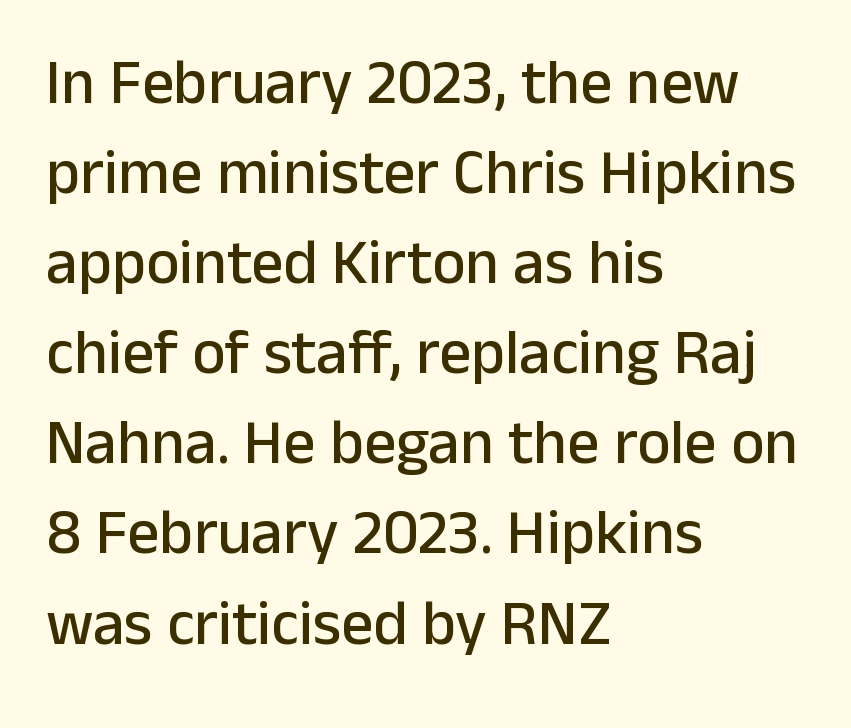
The image shows 63 px sans-serif type, upright; set left-aligned, normal line spacing (1.43x), normal letter spacing, not underlined; low stroke contrast and a medium x-height.
